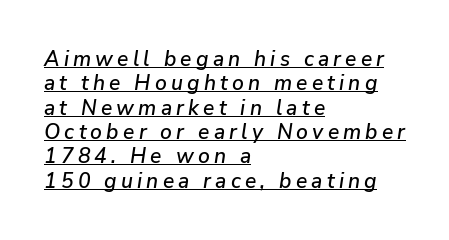
This sample carries an underscore along the baseline area. Layout note: lines flush left. Every character sits at an angle, as italics do. Words appear elongated and porous because spacing is wide.
